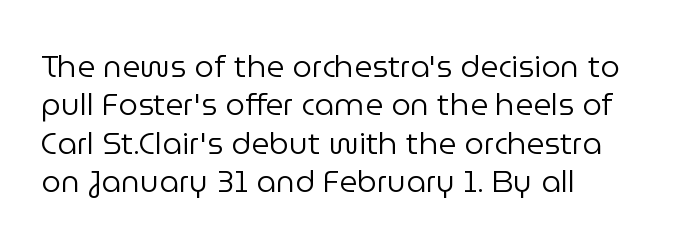
{"serif": "no", "italic": "no", "bold": "no", "weight": "regular", "width": "normal", "stroke_contrast": "low", "x_height": "medium", "monospaced": "no", "underline": "no", "align": "left", "line_spacing_ratio": 1.24, "letter_spacing": "normal", "letter_spacing_em": 0.0, "glyph_px": 31}
